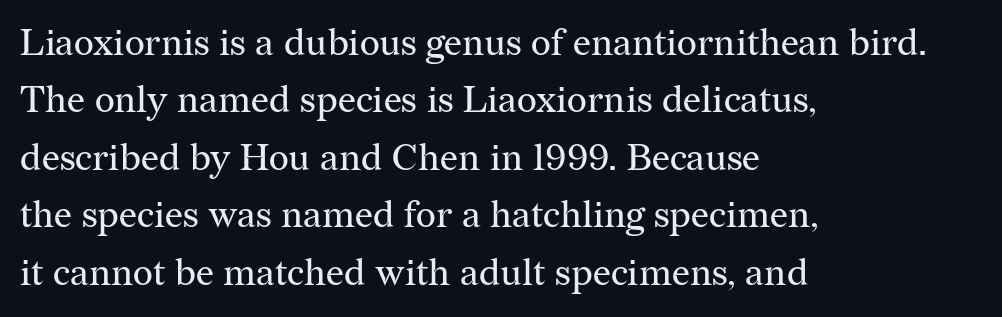
The tracking reads as untouched default to a designer's eye. The passage shown is typeset with a serif family. Typeset ragged right — the left edge is the straight one. Honestly, the row spacing looks completely unremarkable. The typeface has the unassuming heft of standard copy or less.
